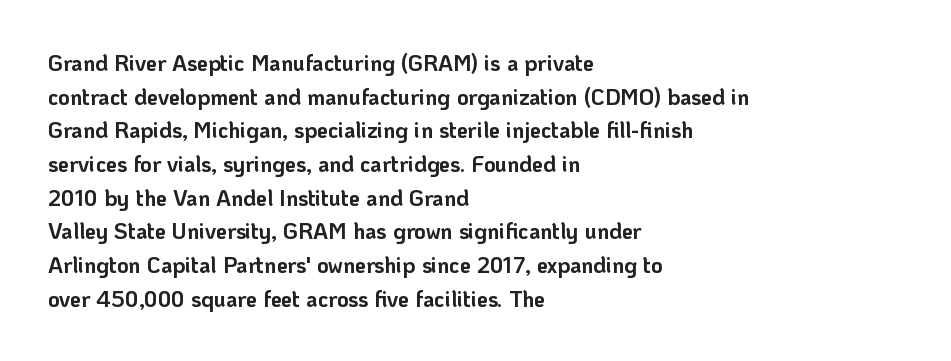
Q: Is the text bold? A: Yes.
Q: Is the text italic (slanted)? A: No, it is upright.
Q: Is the text underlined? A: No.
Q: How is the paragraph aligned? A: Left-aligned.
Q: Is the spacing between letters normal or unusually wide? A: Normal.
Q: Is the spacing between lines tight, normal or loose? A: Normal.
